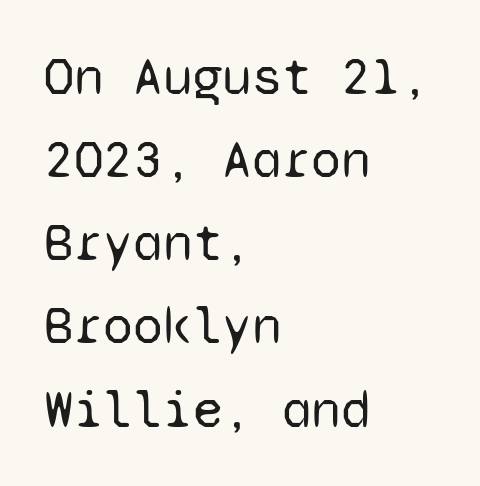
Underlining? Definitely not there. Each word holds together tightly as a unit, with standard inter-letter gaps. Tall strokes in this sample are plumb rather than angled. This sample has the even, mechanical cadence of fixed-width lettering.
